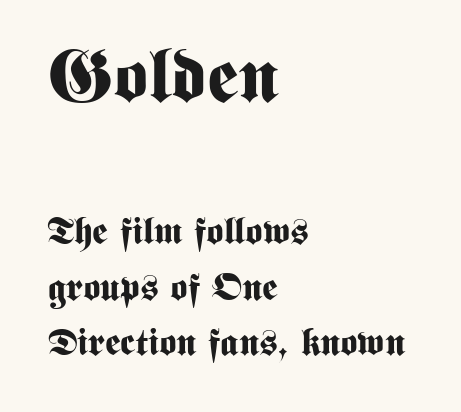
The image shows 74 px bold, condensed sans-serif type, upright; set left-aligned, normal line spacing (1.49x), normal letter spacing, not underlined; the first (top) block is 2.0x larger; medium stroke contrast and a medium x-height.
